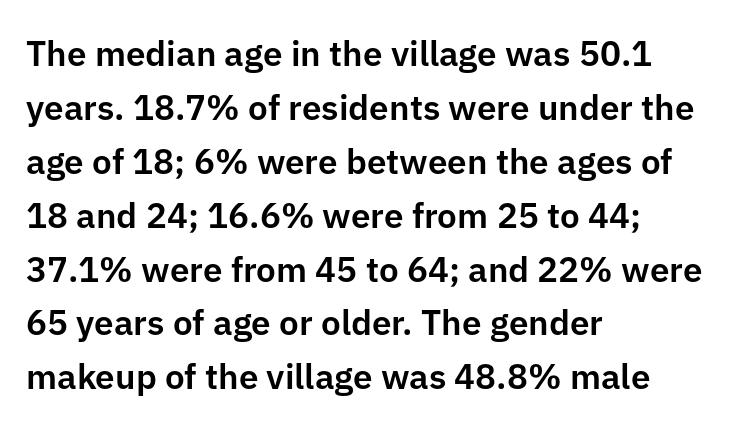
{"serif": "no", "italic": "no", "width": "normal", "stroke_contrast": "low", "x_height": "medium", "monospaced": "no", "underline": "no", "align": "left", "line_spacing": "normal", "line_spacing_ratio": 1.54, "letter_spacing": "normal", "letter_spacing_em": 0.0, "glyph_px": 35}
